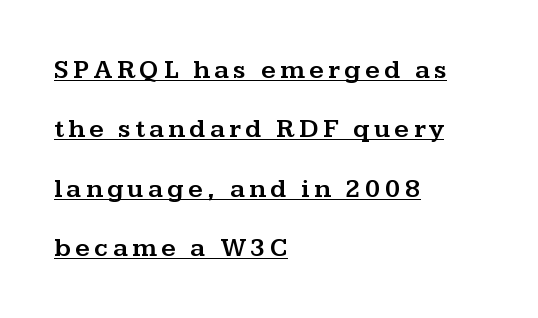
Q: Is the text italic (slanted)? A: No, it is upright.
Q: Is the text underlined? A: Yes.
Q: How is the paragraph aligned? A: Left-aligned.
Q: Is the spacing between lines tight, normal or loose? A: Loose.
